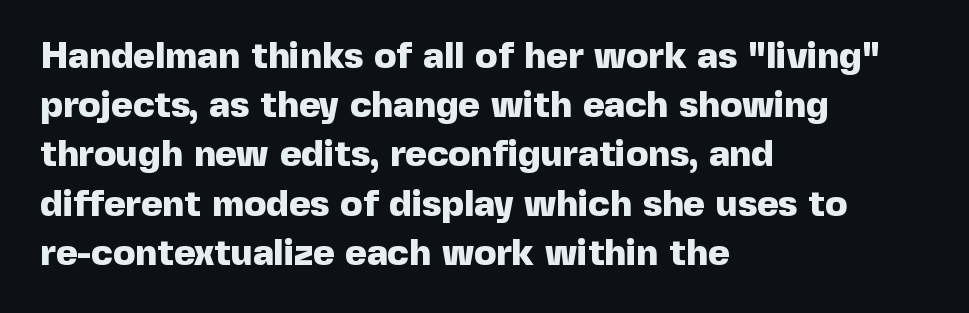
Here the designer chose a conventional face with non-uniform glyph widths. Italic? Not at all — the glyphs are vertical. Letters rest on an invisible, unmarked baseline. How would I describe the line gaps? Plain and ordinary. Check where the strokes stop: nothing finishes them off — pure sans. Students, this is bold: see how much ink each stroke carries.
